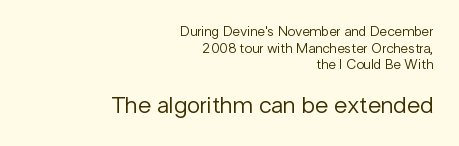
{"italic": "no", "bold": "no", "underline": "no", "align": "right", "line_spacing_ratio": 1.19, "letter_spacing": "normal", "letter_spacing_em": 0.0, "larger_block": "second", "size_ratio": 1.71, "glyph_px": 24}
